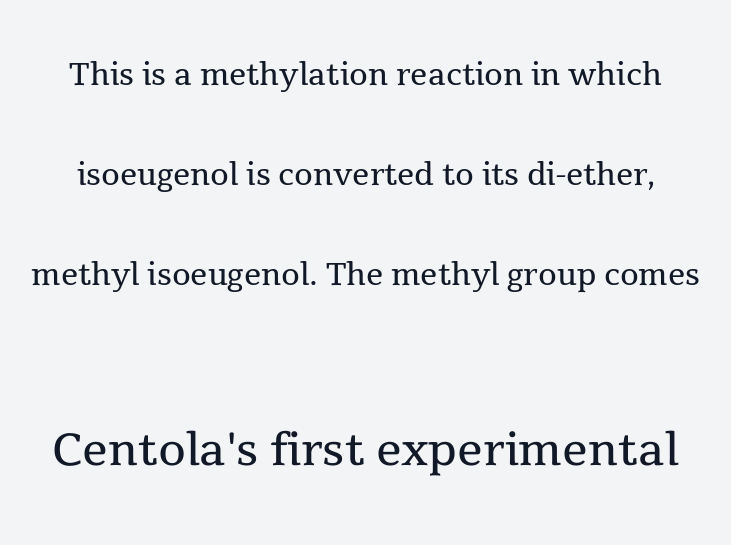
{"serif": "yes", "italic": "no", "bold": "no", "weight": "regular", "width": "normal", "x_height": "medium", "monospaced": "no", "underline": "no", "line_spacing": "loose", "line_spacing_ratio": 2.33, "letter_spacing": "normal", "letter_spacing_em": 0.0, "larger_block": "second", "size_ratio": 1.49, "glyph_px": 64}
